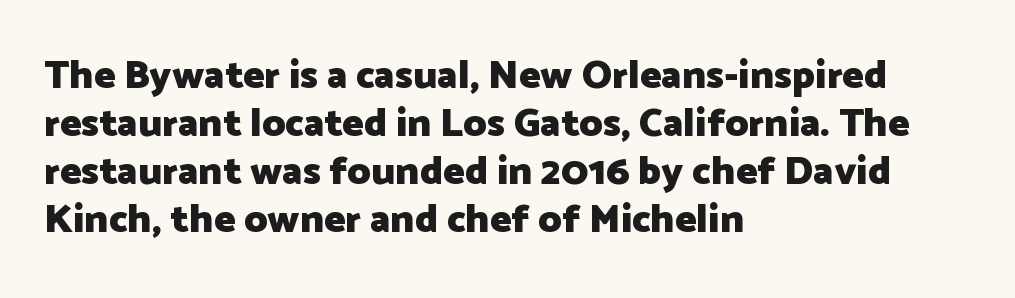
Is this a sans? Yes — the strokes have no serifs. A dark, heavy texture on the line: the type is bold. Spacing verdict: proportional, widths tailored to each character. The type sits square on the baseline with zero lean. The glyphs are unaccompanied by any horizontal stroke below them.
